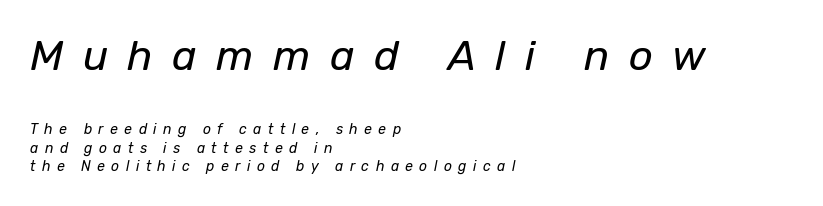
Q: Is the text bold? A: No.
Q: Is the text italic (slanted)? A: Yes, it leans right by about 12 degrees.
Q: Is the text underlined? A: No.
Q: How is the paragraph aligned? A: Left-aligned.
Q: Is the spacing between letters normal or unusually wide? A: Unusually wide.
Q: Is the spacing between lines tight, normal or loose? A: Normal.
Q: Which block of text is set in a larger size, the first (top) or the second (bottom)? A: The first (top) one.
Q: Width (condensed, normal, or wide)? A: Normal.
Q: Stroke contrast? A: Low.
Q: x-height? A: Medium.
Q: Monospaced? A: No.
